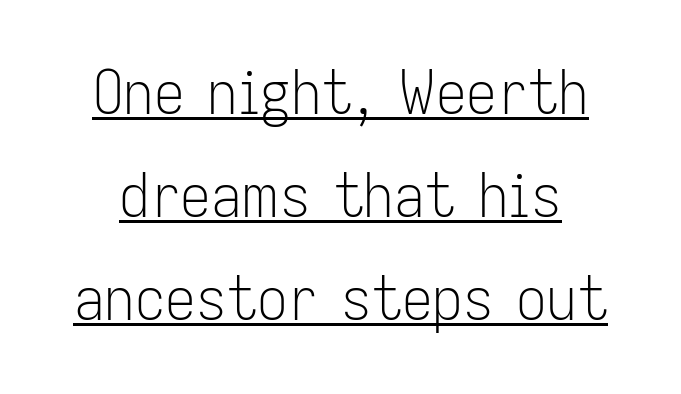
Caption: face not bold, strokes unweighted. Whoever set this chose a conventional vertical rhythm. Quick note: not italic, upright. The gaps between neighbouring characters are ordinary and unremarkable.
